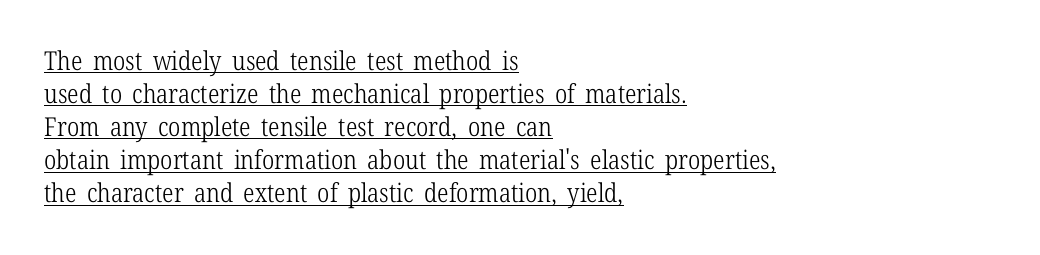
The image shows 26 px text type, upright; set left-aligned, normal line spacing (1.27x), normal letter spacing, underlined.
